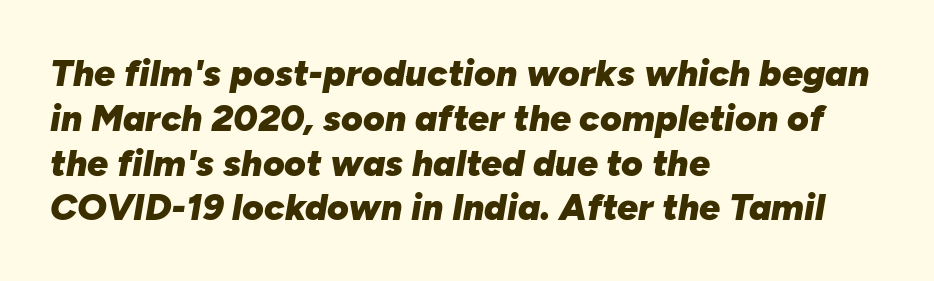
Q: Is the text bold? A: Yes.
Q: Is the text italic (slanted)? A: Yes, it leans right by about 10 degrees.
Q: Is the text underlined? A: No.
Q: How is the paragraph aligned? A: Left-aligned.
Q: Is the spacing between letters normal or unusually wide? A: Normal.
Q: Width (condensed, normal, or wide)? A: Normal.
Q: Stroke contrast? A: Low.
Q: x-height? A: Medium.
Q: Monospaced? A: No.
